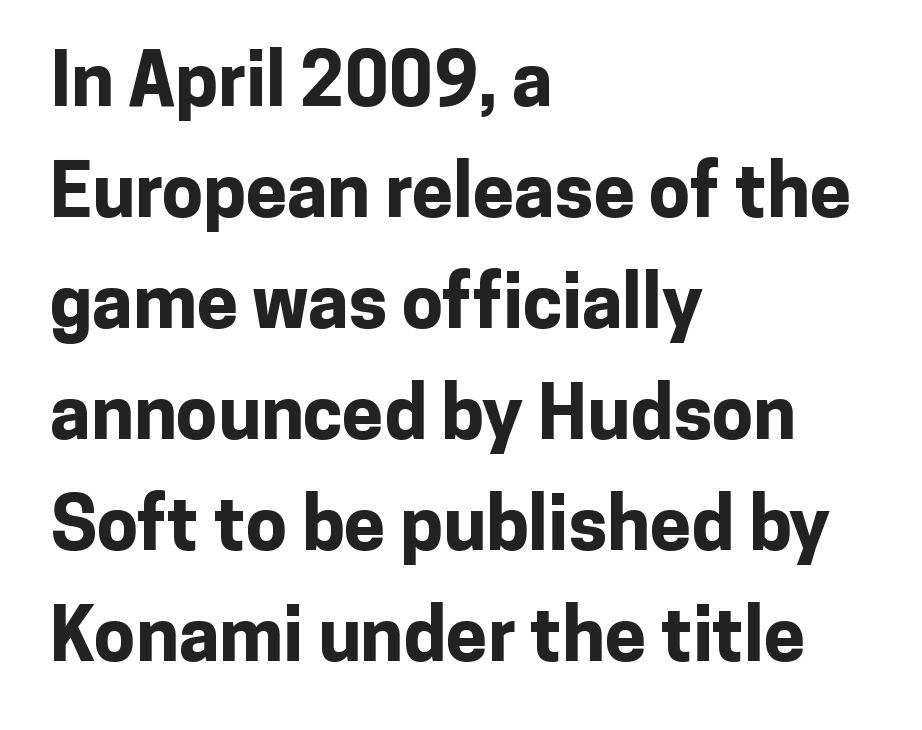
Q: Is the text bold? A: Yes.
Q: Is the text italic (slanted)? A: No, it is upright.
Q: Is the typeface a serif or a sans-serif typeface? A: Sans-serif.
Q: Is the text underlined? A: No.
Q: How is the paragraph aligned? A: Left-aligned.
Q: Is the spacing between letters normal or unusually wide? A: Normal.
Q: Is the spacing between lines tight, normal or loose? A: Normal.
Q: Width (condensed, normal, or wide)? A: Normal.
Q: Stroke contrast? A: Low.
Q: x-height? A: Medium.
Q: Monospaced? A: No.
